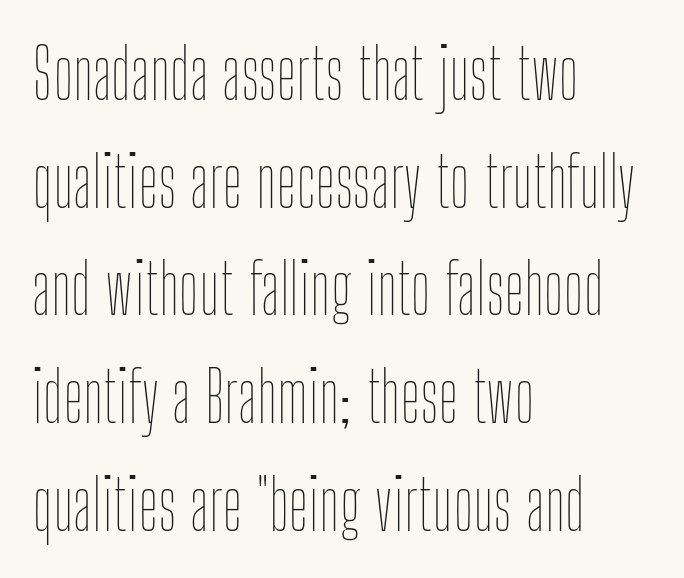
No letter is thick-stroked: the sample isn't bold. A typesetter would call this leading conventional body-copy spacing. What stands out about the letter spacing? Nothing — it is the standard amount. Italic? Not at all — the glyphs are vertical.
